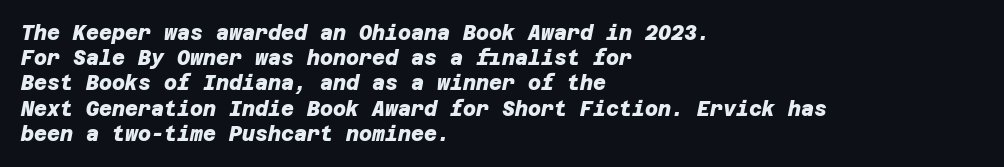
{"bold": "yes", "underline": "no", "align": "left", "line_spacing": "normal", "line_spacing_ratio": 1.26, "letter_spacing": "normal", "letter_spacing_em": 0.0, "glyph_px": 20}
